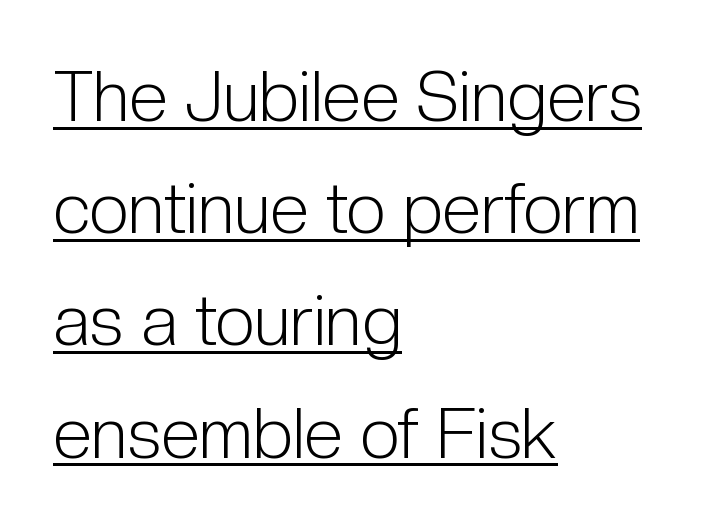
The rendering uses natural spacing where letterforms have individual widths. What decoration does the sample have? An underline. What stands out about the letter spacing? Nothing — it is the standard amount. Weight: in the light-to-regular range.
